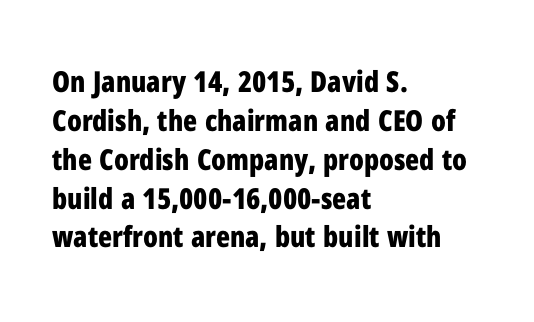
Any mark beneath the type? The region is blank. The compositor pushed each line to the left boundary. Vertically, the passage feels balanced, rows spaced as you'd expect. Weight check: bold — yes, fully. Is this a fixed-width face? No — the glyphs have proportional, varying widths.
